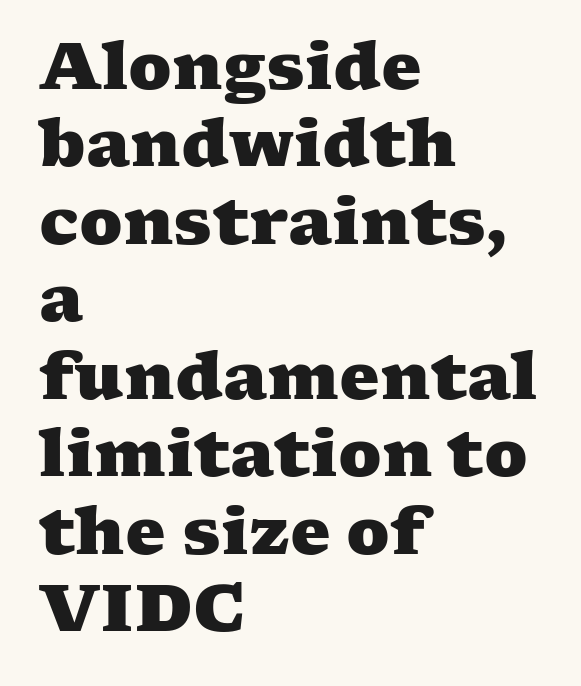
Q: Is the text bold? A: Yes.
Q: Is the typeface a serif or a sans-serif typeface? A: Serif.
Q: Is the text underlined? A: No.
Q: How is the paragraph aligned? A: Left-aligned.
Q: Is the spacing between letters normal or unusually wide? A: Normal.
Q: Width (condensed, normal, or wide)? A: Wide.
Q: Stroke contrast? A: Medium.
Q: x-height? A: Medium.
Q: Monospaced? A: No.
